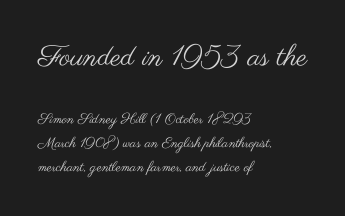
Does the type have serifs? No, each stem ends abruptly. The emphasis by scale lands on block number one, above. A typesetter would call this proportional, since set widths differ per character. Here the glyphs are tracked normally, forming tight word shapes.
